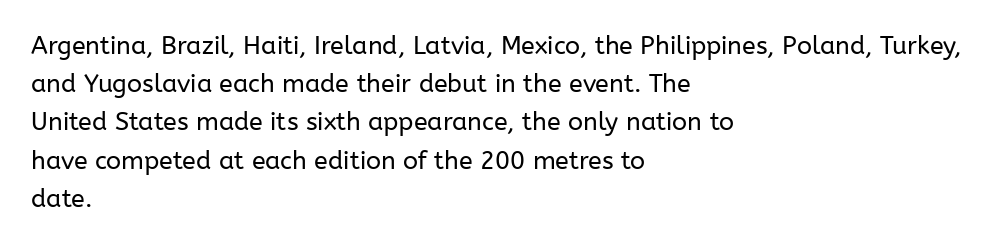
{"italic": "no", "bold": "no", "underline": "no", "align": "left", "line_spacing": "normal", "line_spacing_ratio": 1.53, "letter_spacing": "normal", "letter_spacing_em": 0.0, "glyph_px": 25}
